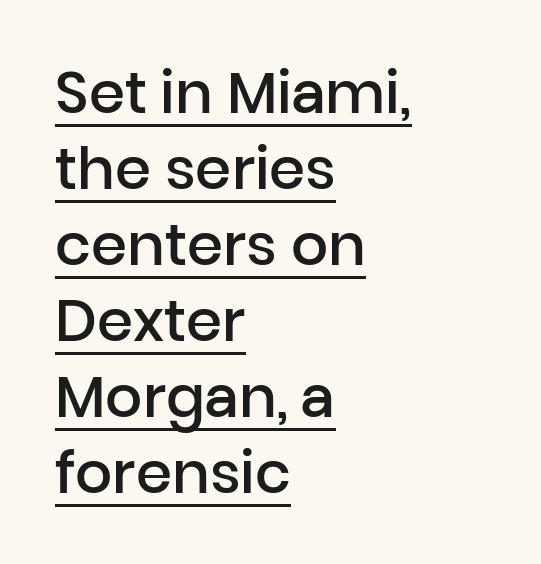
{"serif": "no", "italic": "no", "bold": "semi", "weight": "semibold", "width": "normal", "stroke_contrast": "low", "x_height": "medium", "monospaced": "no", "underline": "yes", "align": "left", "line_spacing": "normal", "line_spacing_ratio": 1.31, "letter_spacing": "normal", "letter_spacing_em": 0.0, "glyph_px": 58}
